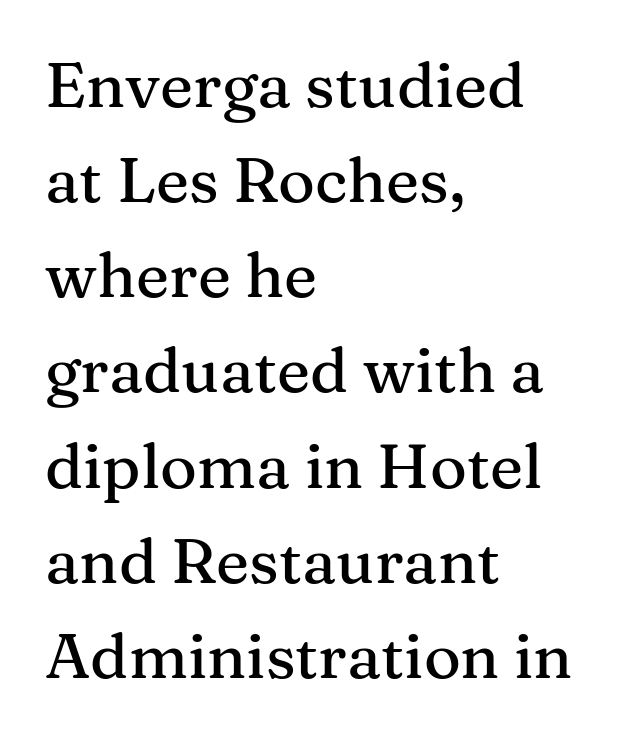
{"serif": "yes", "italic": "no", "width": "normal", "stroke_contrast": "medium", "x_height": "medium", "monospaced": "no", "underline": "no", "align": "left", "line_spacing": "normal", "line_spacing_ratio": 1.51, "letter_spacing": "normal", "letter_spacing_em": 0.0, "glyph_px": 63}
